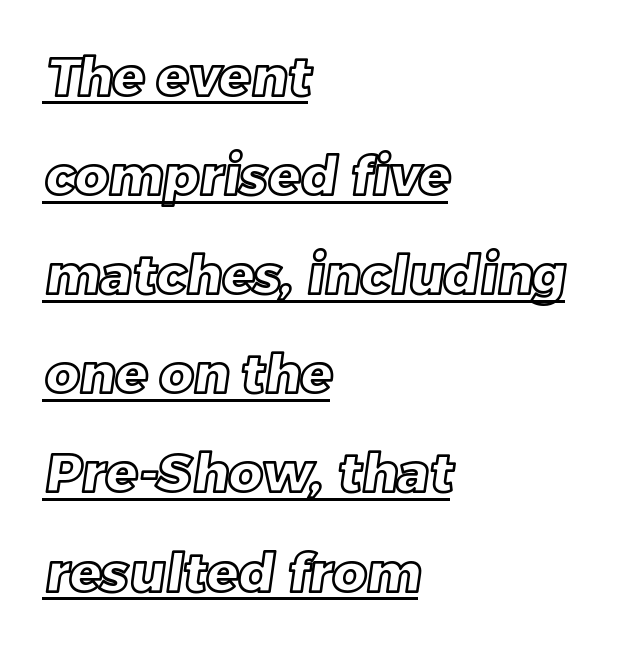
The image shows 53 px text type; set left-aligned, line spacing 1.87x, normal letter spacing, underlined; a large x-height.
